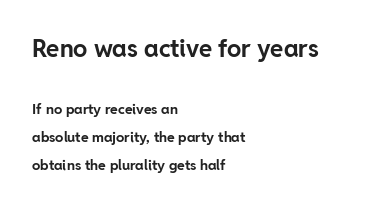
The image shows 24 px bold type, upright; set left-aligned, loose line spacing (1.99x), normal letter spacing, not underlined; the first (top) block is 1.71x larger.
